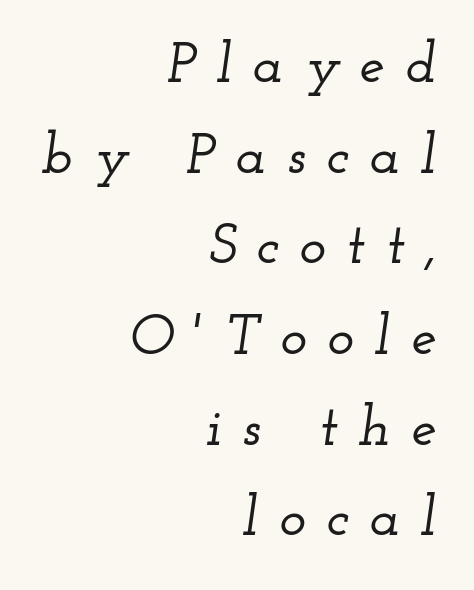
Unlike a clean sans, this face finishes its strokes with serifs. Visually the block forms a straight wall on the right and a jagged coastline on the left. The passage shown is typed in a proportional face where columns would drift. Italic: yes, the glyphs are oblique.
